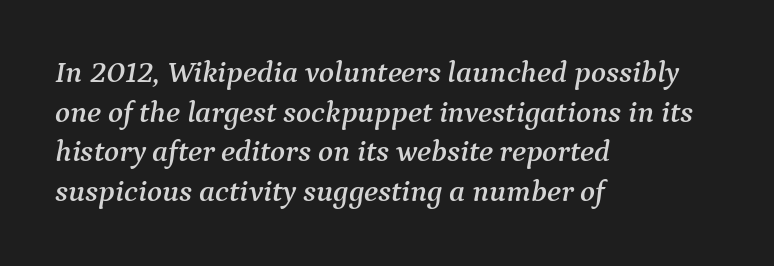
The image shows 31 px serif type, italic (leaning right); set left-aligned, normal line spacing (1.28x), normal letter spacing, not underlined; medium stroke contrast and a medium x-height.
